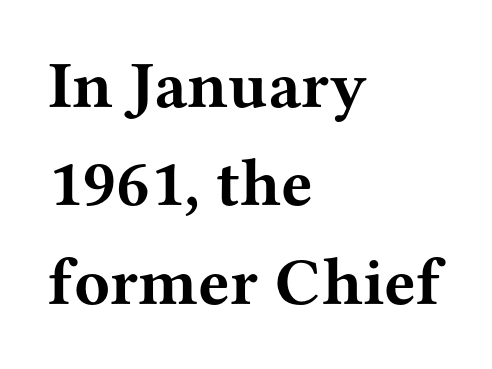
Italic? Not at all — the glyphs are vertical. Reading down the column, the eye jumps a familiar distance to each next line. Between one letter and the next there's only the usual sliver of space. In terms of letterform style, serifs are clearly present. The letters advance in unequal steps, a hallmark of proportional type. This is heavy type, rendered in bold.
